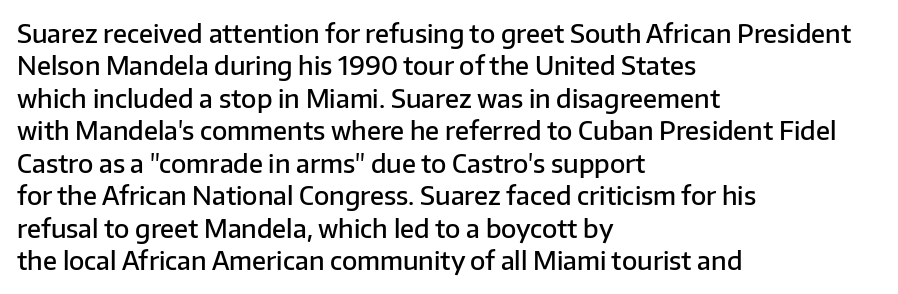
Q: Is the text bold? A: Semi-bold.
Q: Is the text italic (slanted)? A: No, it is upright.
Q: Is the text underlined? A: No.
Q: How is the paragraph aligned? A: Left-aligned.
Q: Is the spacing between letters normal or unusually wide? A: Normal.
Q: Is the spacing between lines tight, normal or loose? A: Normal.
